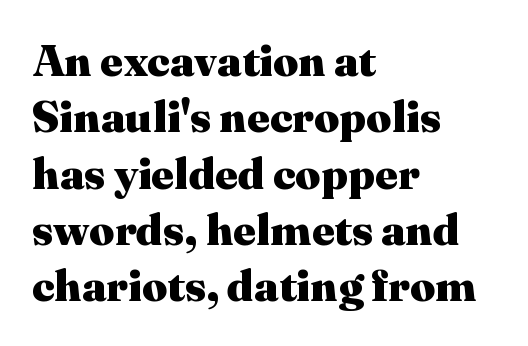
The image shows 44 px heavy serif type, upright; set left-aligned, normal line spacing (1.28x), normal letter spacing, not underlined; medium stroke contrast and a medium x-height.
